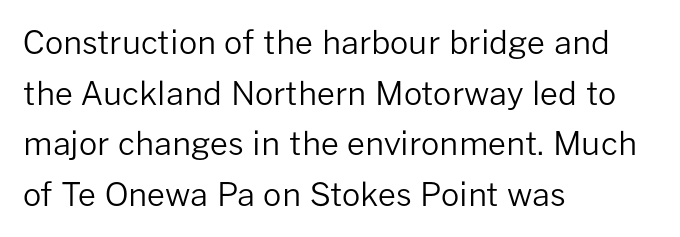
This sample has the flowing, uneven cadence of proportional lettering. Compared with typical paragraphs, the rows here are spaced about the same. A typesetter would call this zero additional tracking. No extra ink here — the face is not bold.
